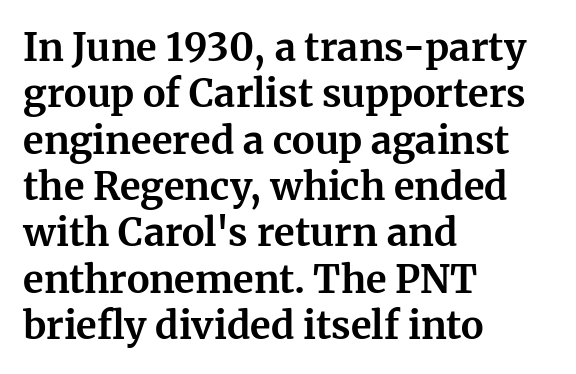
The image shows 38 px bold serif type, upright; set left-aligned, line spacing 1.22x, normal letter spacing, not underlined; medium stroke contrast and a medium x-height.
